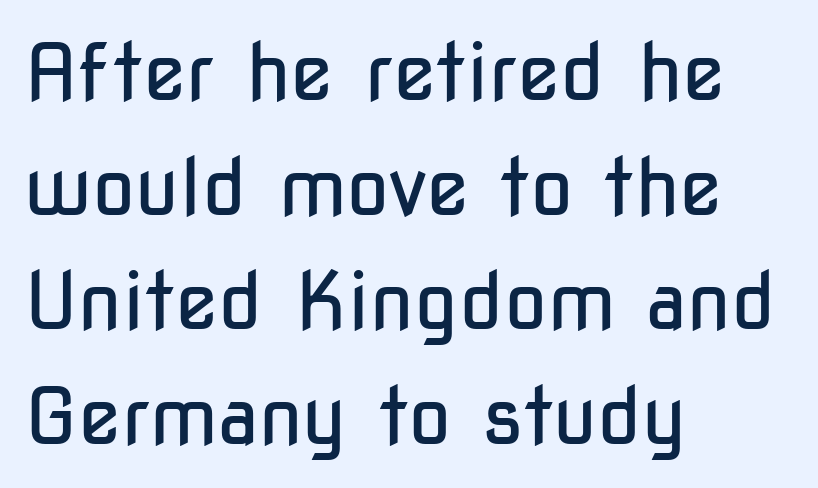
No extra ink here — the face is not bold. Each letter's strokes conclude bluntly, with no projecting serifs. The horizontal fit of the characters is conventional and even. Line beginnings align vertically; line endings do not. A roman cut, with each character standing at attention. Leading matches the norm, producing a regular column.
